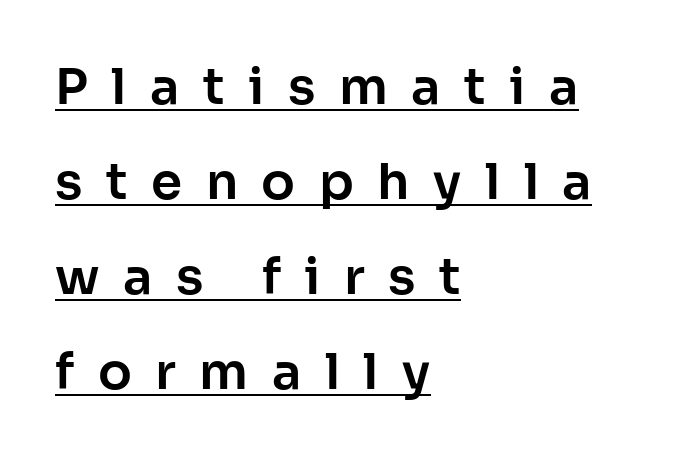
Q: Is the text italic (slanted)? A: No, it is upright.
Q: Is the typeface a serif or a sans-serif typeface? A: Sans-serif.
Q: Is the text underlined? A: Yes.
Q: How is the paragraph aligned? A: Left-aligned.
Q: Is the spacing between letters normal or unusually wide? A: Unusually wide.
Q: Is the spacing between lines tight, normal or loose? A: Loose.
Q: Width (condensed, normal, or wide)? A: Normal.
Q: Stroke contrast? A: Low.
Q: x-height? A: Medium.
Q: Monospaced? A: No.
